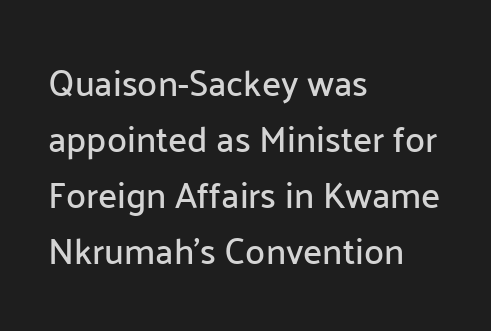
The image shows 36 px sans-serif type, upright; set left-aligned, normal line spacing (1.56x), normal letter spacing, not underlined; low stroke contrast and a medium x-height.
